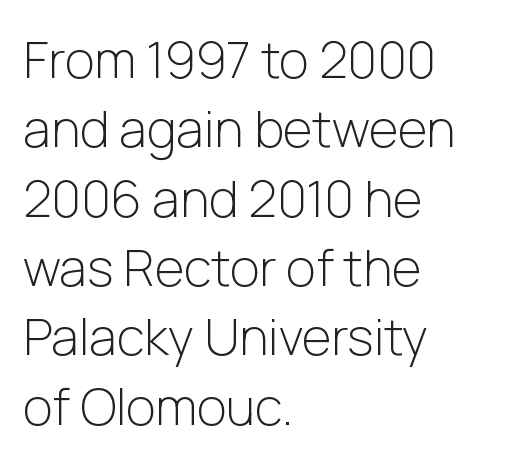
The setting favours the left margin, as ordinary paragraphs usually do. Here the designer chose a conventional face with non-uniform glyph widths. Anything drawn beneath the words? Only blank space. The typeface has the unassuming heft of standard copy or less.
